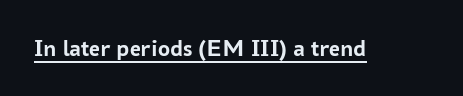
Q: Is the text bold? A: Yes.
Q: Is the text italic (slanted)? A: No, it is upright.
Q: Is the text underlined? A: Yes.
Q: Is the spacing between letters normal or unusually wide? A: Normal.
